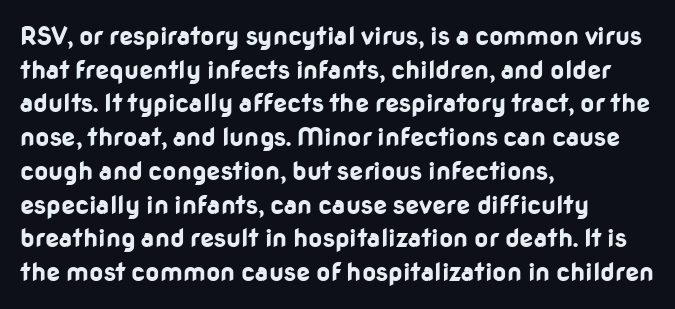
{"italic": "no", "bold": "yes", "underline": "no", "align": "left", "line_spacing": "normal", "line_spacing_ratio": 1.35, "letter_spacing": "normal", "letter_spacing_em": 0.0, "glyph_px": 25}
